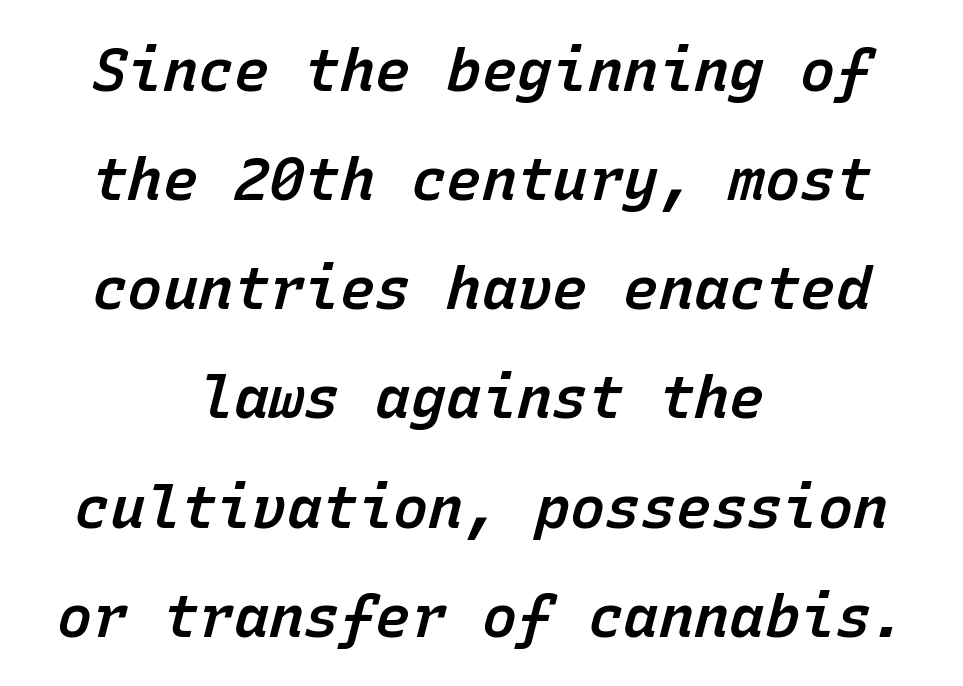
Monospaced: the letters line up in strict vertical columns. No extra tracking has been applied to these lines. Where is the straight margin? There isn't one; the lines are centered. Tall strokes in this sample are angled rather than plumb.
